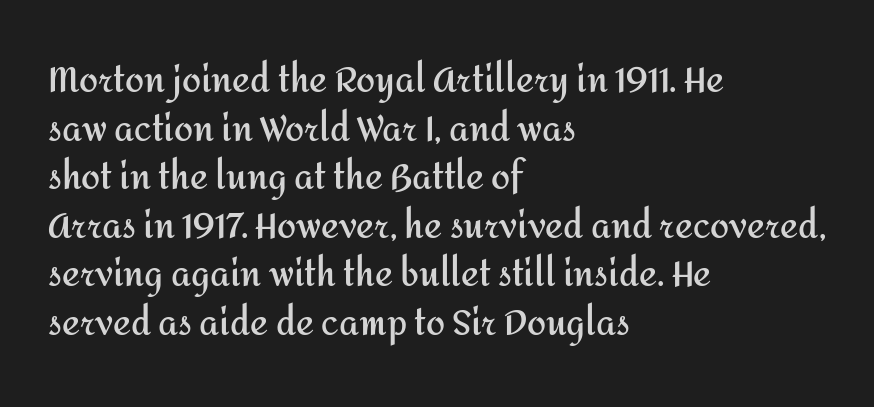
{"serif": "no", "italic": "no", "bold": "yes", "weight": "semibold", "width": "normal", "stroke_contrast": "medium", "x_height": "medium", "monospaced": "no", "underline": "no", "align": "left", "line_spacing": "normal", "line_spacing_ratio": 1.43, "letter_spacing": "normal", "letter_spacing_em": 0.0, "glyph_px": 34}
